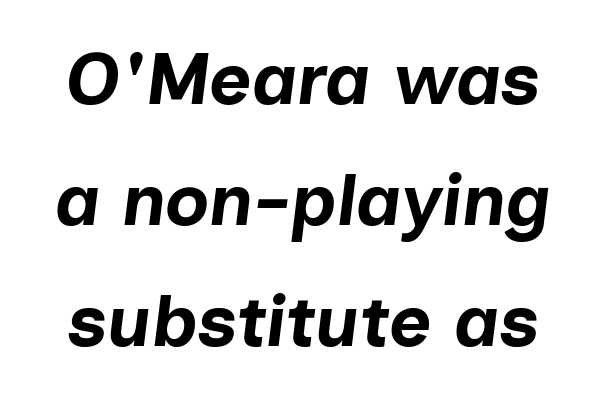
{"italic": "yes", "lean": "right", "slant_degrees": 7, "bold": "yes", "weight": "bold", "width": "normal", "stroke_contrast": "low", "x_height": "medium", "monospaced": "no", "underline": "no", "line_spacing": "normal", "line_spacing_ratio": 1.66, "letter_spacing": "normal", "letter_spacing_em": 0.0, "glyph_px": 73}
